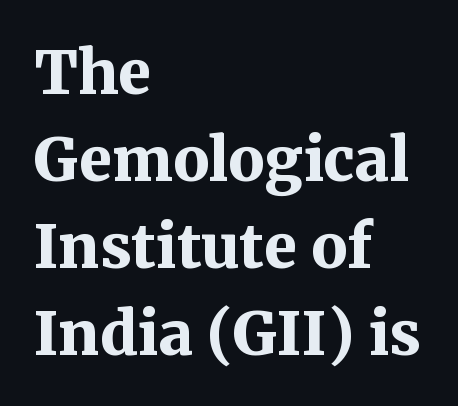
Italic? Not at all — the glyphs are vertical. How are the letters spaced? Ordinarily, with no added tracking. The block of text has a typical density, with ordinary space between rows. Does the copy run flush right? No — it runs flush left. Words float on clear page, feet unadorned. These lines are rendered in a variable-pitch font.
